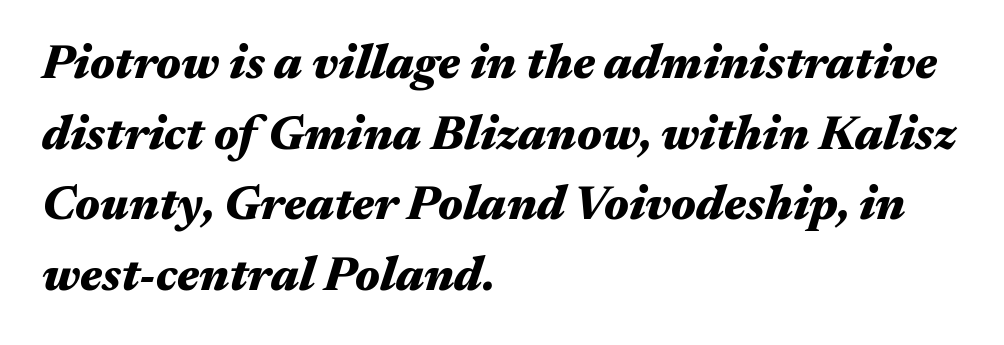
What weight is shown? A full bold with thick strokes. The line-height multiplier appears to be the usual default. This sample uses plain, unmodified letter spacing. Type without underlining. You could not count columns in this text — the font is proportionally spaced.
